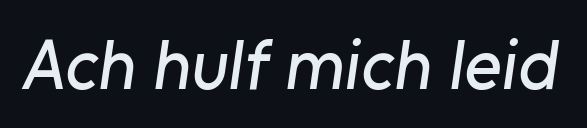
{"serif": "no", "width": "normal", "stroke_contrast": "low", "x_height": "medium", "monospaced": "no", "underline": "no", "letter_spacing": "normal", "letter_spacing_em": 0.0, "glyph_px": 71}
